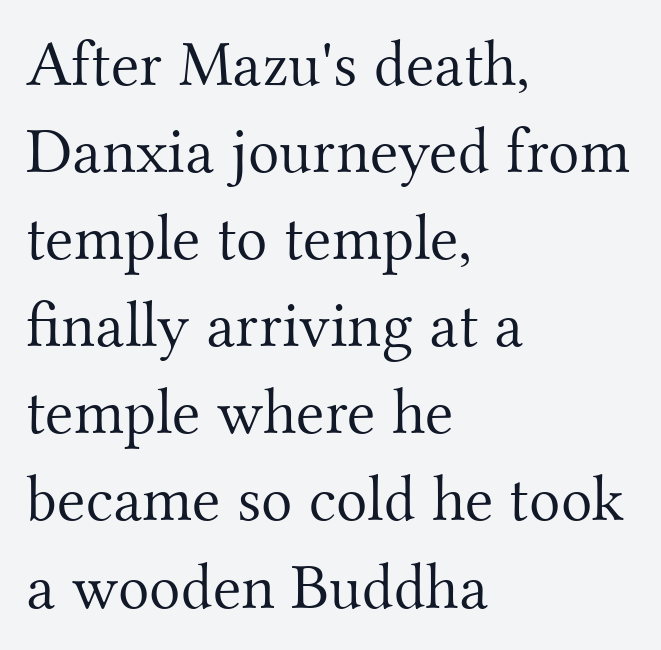
Line beginnings align vertically; line endings do not. These lines are composed in type with serifs. Between one letter and the next there's only the usual sliver of space. These lines are rendered in a variable-pitch font.
